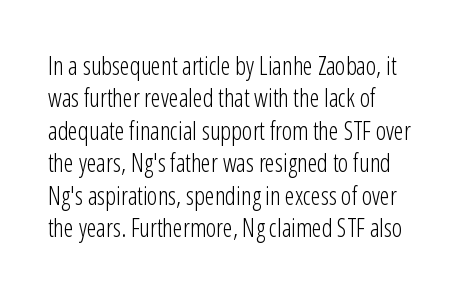
The words here are not underlined. Whoever set this chose a conventional vertical rhythm. Honestly, the letter spacing is just normal — you wouldn't notice it. Tall strokes in this sample are plumb rather than angled. Compared with a centered layout, this one pins lines to the left instead. The weight tops out at a normal text grade.
